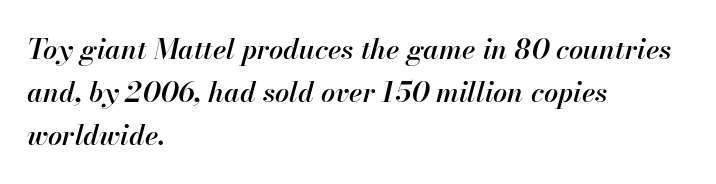
Bold? Not quite — semibold, heavier than regular but stopping short. Look at the tracking — it's just the regular setting, nothing added. Line spacing here is normal. Lines of text with bare space underneath. Varying glyph widths throughout — classic text-font behaviour. There's an unmistakable incline to the writing here.
